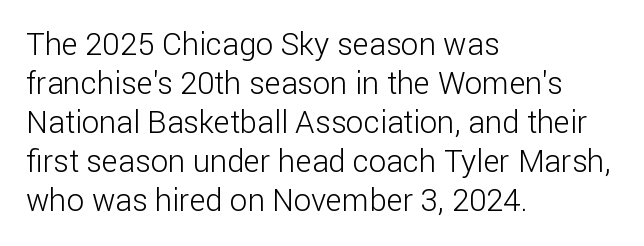
{"serif": "no", "italic": "no", "bold": "no", "weight": "light", "width": "normal", "stroke_contrast": "low", "x_height": "medium", "monospaced": "no", "underline": "no", "align": "left", "line_spacing": "normal", "line_spacing_ratio": 1.26, "letter_spacing": "normal", "letter_spacing_em": 0.0, "glyph_px": 31}
